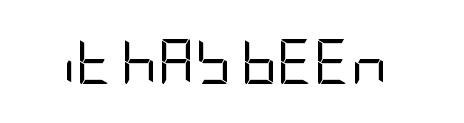
{"serif": "no", "italic": "no", "bold": "no", "weight": "regular", "width": "condensed", "stroke_contrast": "low", "x_height": "large", "underline": "no", "letter_spacing": "normal", "letter_spacing_em": 0.0, "glyph_px": 45}
